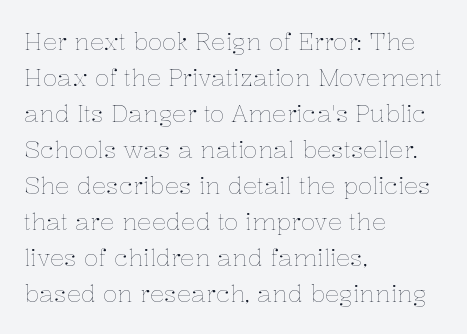
There is no visible air inserted between adjacent glyphs. The rendering anchors every line to the left-hand side. Counters stay open thanks to moderate or lighter strokes. Is there much room between lines? A standard amount, neither cramped nor airy. Type without underlining.
